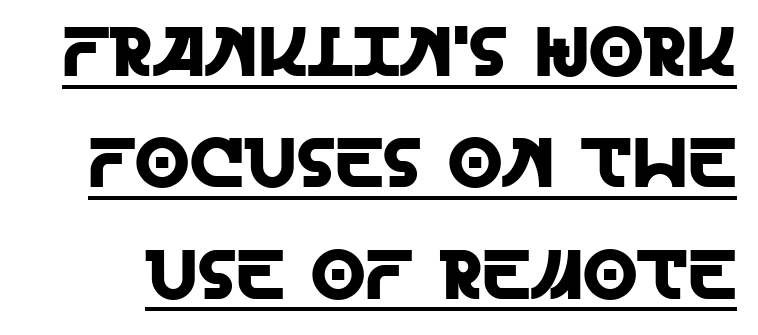
Q: Is the text italic (slanted)? A: No, it is upright.
Q: Is the typeface a serif or a sans-serif typeface? A: Sans-serif.
Q: Is the text underlined? A: Yes.
Q: Is the spacing between letters normal or unusually wide? A: Normal.
Q: Is the spacing between lines tight, normal or loose? A: Normal.
Q: Width (condensed, normal, or wide)? A: Normal.
Q: x-height? A: Large.
Q: Monospaced? A: No.
